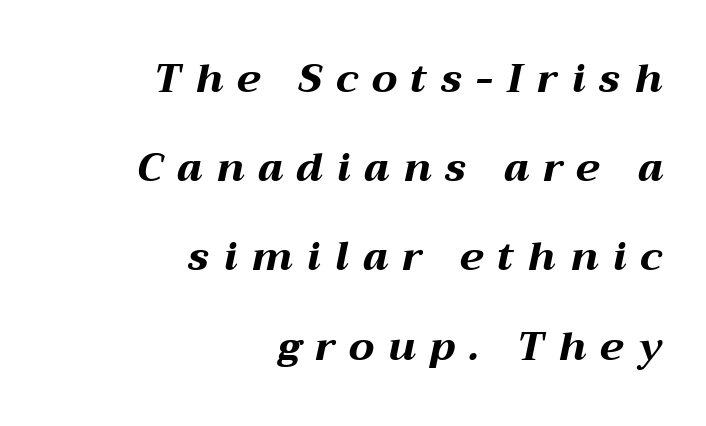
Quick note: interline space is abundant. A dark, heavy texture on the line: the type is bold. The space directly below the letters is spotless. Notice how the passage keeps a crisp vertical edge on the right only. Someone cranked the tracking dial way up on this one.
